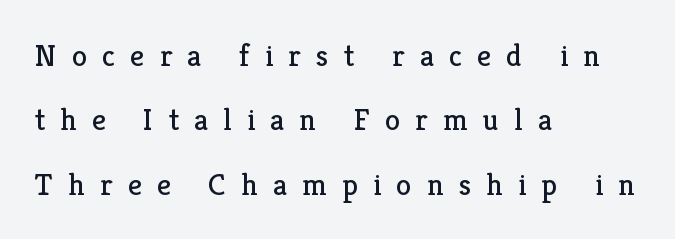
The rendering anchors every line to the left-hand side. Has an underline been added? It has not. The letters stand upright; this is a roman face. The characters display serif detailing at their extremities.
